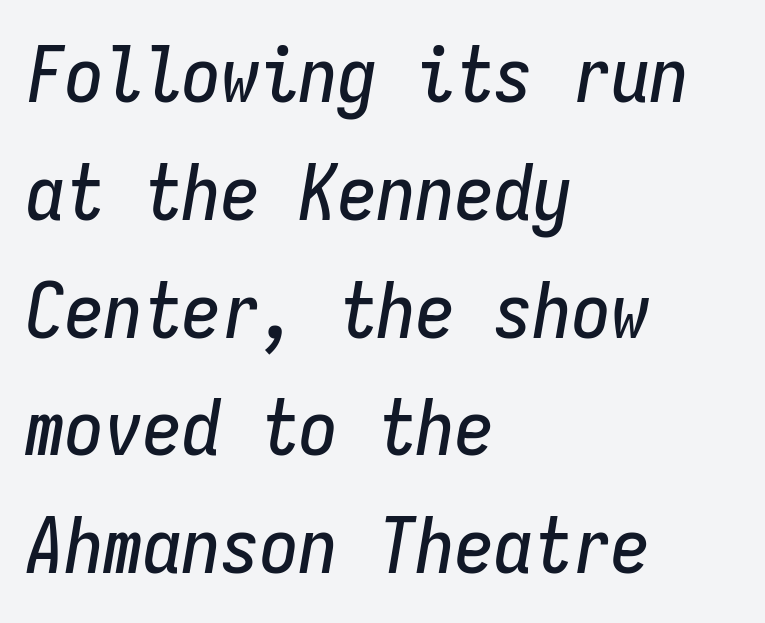
You can tell it's italic because the verticals aren't actually vertical. The rendering uses typewriter-style spacing with identical character cells. Nothing unusual about the tracking: characters are spaced as the font intends. The gap between lines stays unmarked.
